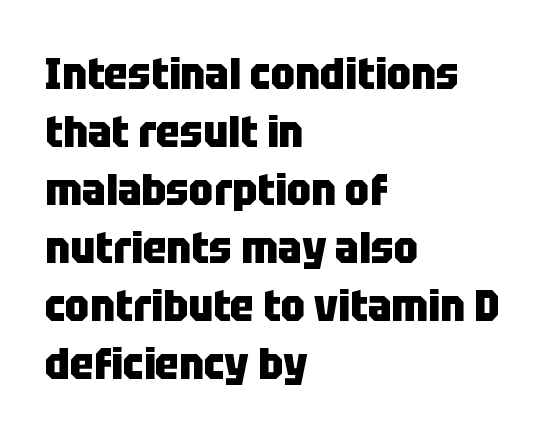
Stroke thickness is high; the sample reads as a true bold. Lines of text with bare space underneath. The rendering keeps characters at their native spacing. All the whitespace from short lines collects on the right.
